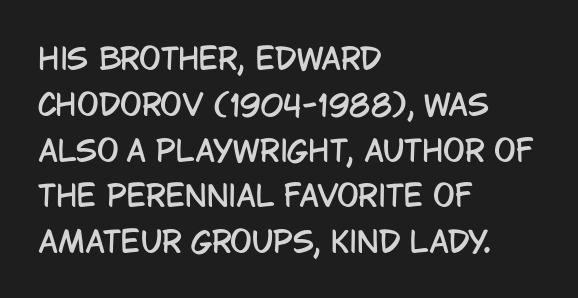
Posture: upright roman. Leading matches the norm, producing a regular column. Decoration check: the copy has no underline. Is the block centered? No — it sits flush against the left margin. This rendering leaves character spacing at its baseline value.
